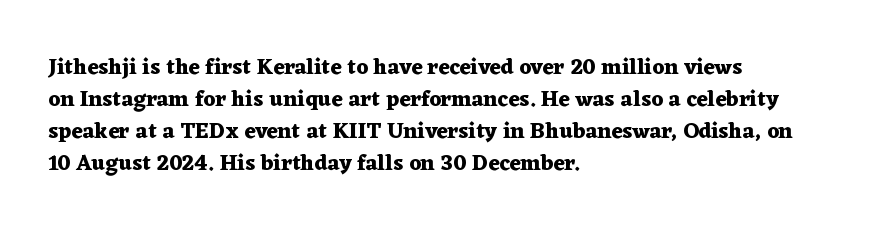
The image shows 22 px bold type, upright; set left-aligned, normal line spacing (1.46x), normal letter spacing, not underlined.
